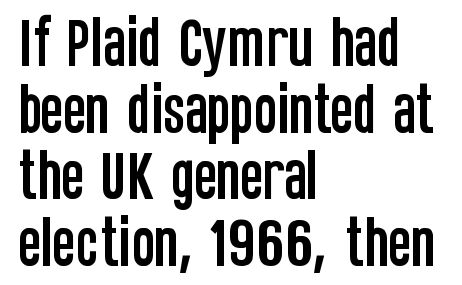
Q: Is the text italic (slanted)? A: No, it is upright.
Q: Is the typeface a serif or a sans-serif typeface? A: Sans-serif.
Q: Is the text underlined? A: No.
Q: How is the paragraph aligned? A: Left-aligned.
Q: Is the spacing between letters normal or unusually wide? A: Normal.
Q: Width (condensed, normal, or wide)? A: Condensed.
Q: Stroke contrast? A: Low.
Q: x-height? A: Large.
Q: Monospaced? A: No.
